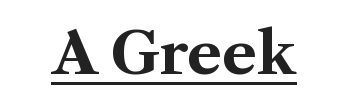
Each letter keeps its own natural width here, so spacing adapts to shape. Summary of weight: heavy, a full bold. These lines were composed using upright roman letters. The sample's only ornament is a line tracing under the words. These lines keep a tight, regular rhythm from letter to letter.
